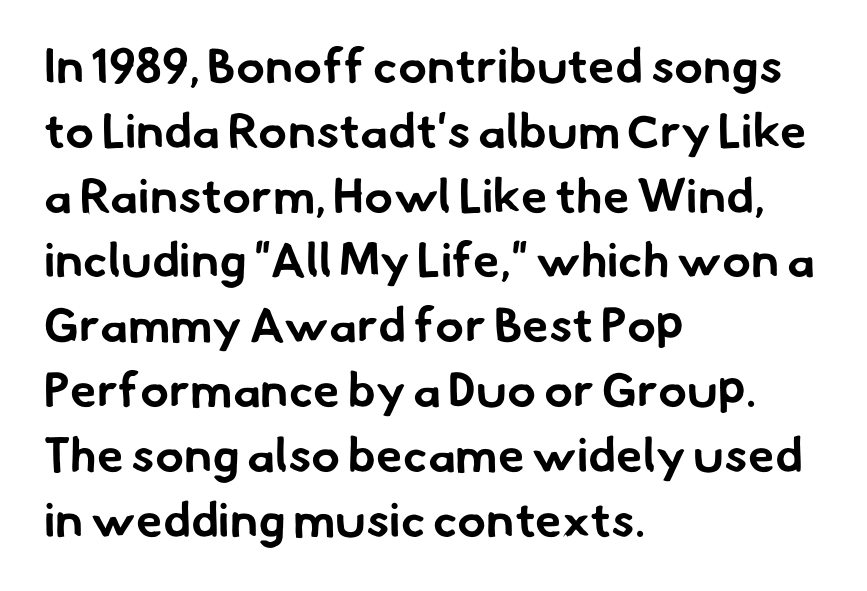
The image shows 48 px bold sans-serif type; set left-aligned, normal line spacing (1.35x), normal letter spacing, not underlined; low stroke contrast and a small x-height.
